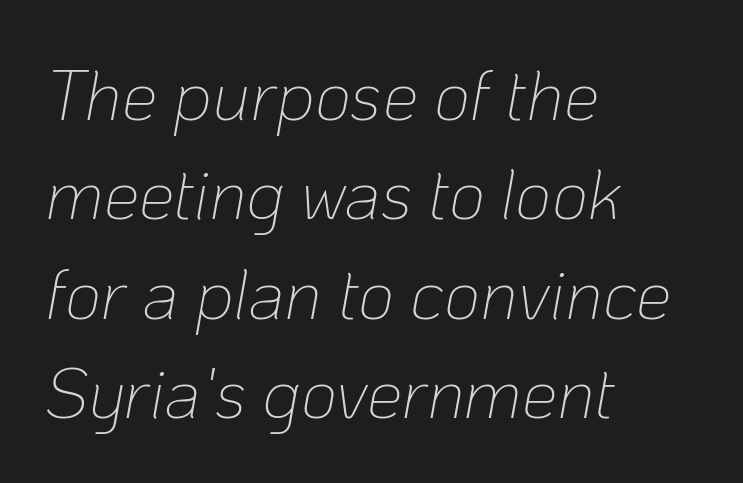
The image shows 71 px thin type, italic (leaning right); set left-aligned, normal line spacing (1.4x), normal letter spacing, not underlined; low stroke contrast and a medium x-height.
